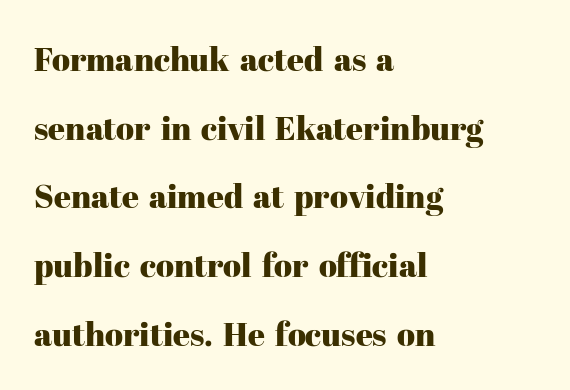
Q: Is the text italic (slanted)? A: No, it is upright.
Q: Is the typeface a serif or a sans-serif typeface? A: Serif.
Q: Is the text underlined? A: No.
Q: How is the paragraph aligned? A: Left-aligned.
Q: Is the spacing between letters normal or unusually wide? A: Normal.
Q: Is the spacing between lines tight, normal or loose? A: Loose.
Q: Width (condensed, normal, or wide)? A: Normal.
Q: Stroke contrast? A: High.
Q: x-height? A: Medium.
Q: Monospaced? A: No.
